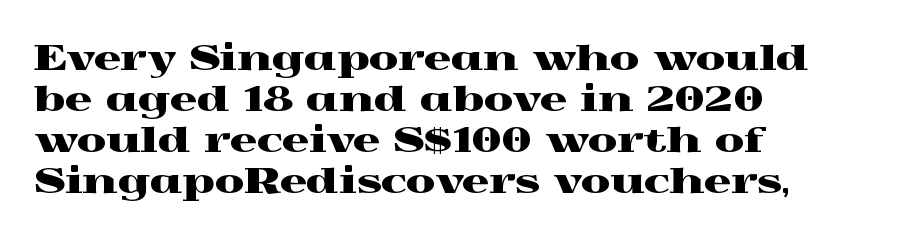
Q: Is the text italic (slanted)? A: No, it is upright.
Q: Is the typeface a serif or a sans-serif typeface? A: Serif.
Q: Is the text underlined? A: No.
Q: How is the paragraph aligned? A: Left-aligned.
Q: Is the spacing between letters normal or unusually wide? A: Normal.
Q: Width (condensed, normal, or wide)? A: Wide.
Q: x-height? A: Medium.
Q: Monospaced? A: No.
